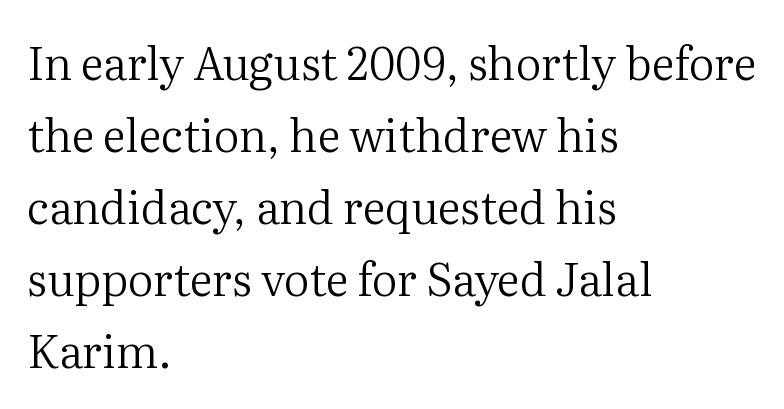
Q: Is the text bold? A: No.
Q: Is the text italic (slanted)? A: No, it is upright.
Q: Is the typeface a serif or a sans-serif typeface? A: Serif.
Q: Is the text underlined? A: No.
Q: How is the paragraph aligned? A: Left-aligned.
Q: Is the spacing between letters normal or unusually wide? A: Normal.
Q: Is the spacing between lines tight, normal or loose? A: Normal.
Q: Width (condensed, normal, or wide)? A: Normal.
Q: Stroke contrast? A: Medium.
Q: x-height? A: Medium.
Q: Monospaced? A: No.
